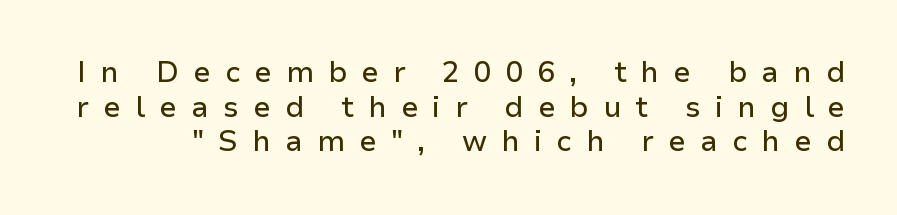
{"serif": "no", "italic": "no", "width": "normal", "stroke_contrast": "low", "x_height": "medium", "monospaced": "no", "underline": "no", "line_spacing_ratio": 1.19, "letter_spacing": "wide", "letter_spacing_em": 0.49, "glyph_px": 29}
